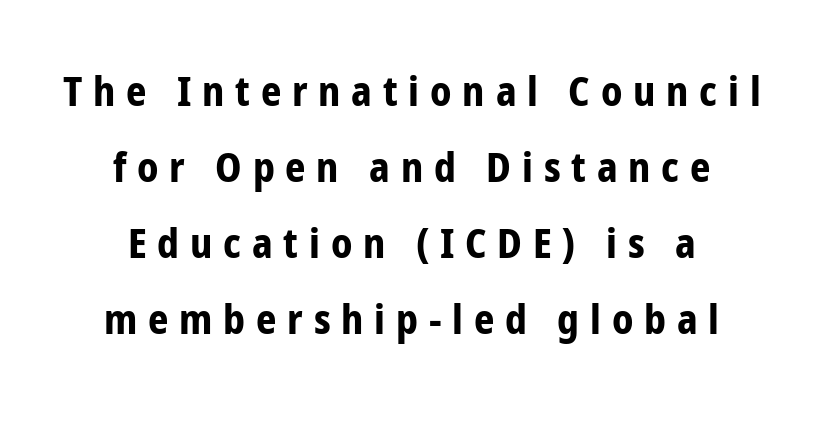
Q: Is the text bold? A: Yes.
Q: Is the text italic (slanted)? A: No, it is upright.
Q: Is the typeface a serif or a sans-serif typeface? A: Sans-serif.
Q: Is the text underlined? A: No.
Q: How is the paragraph aligned? A: Centered.
Q: Is the spacing between letters normal or unusually wide? A: Unusually wide.
Q: Is the spacing between lines tight, normal or loose? A: Loose.
Q: Width (condensed, normal, or wide)? A: Condensed.
Q: Stroke contrast? A: Low.
Q: x-height? A: Medium.
Q: Monospaced? A: No.
